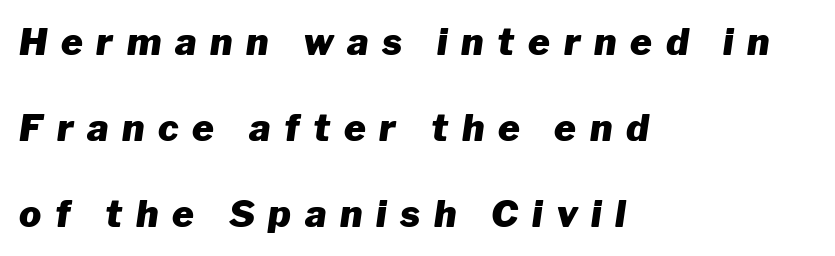
Casual observation: everything's shoved over to the left. If you measured baseline to baseline, you'd find a long distance. The baseline area is clear. The letterforms stand isolated, each surrounded by extra space. The face used here is proportionally spaced, like ordinary book or web type. The characters look thick and weighty, a clear bold.
